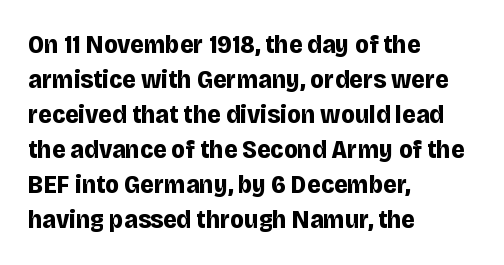
{"italic": "no", "bold": "yes", "underline": "no", "align": "left", "line_spacing": "normal", "line_spacing_ratio": 1.35, "letter_spacing": "normal", "letter_spacing_em": 0.0, "glyph_px": 26}
